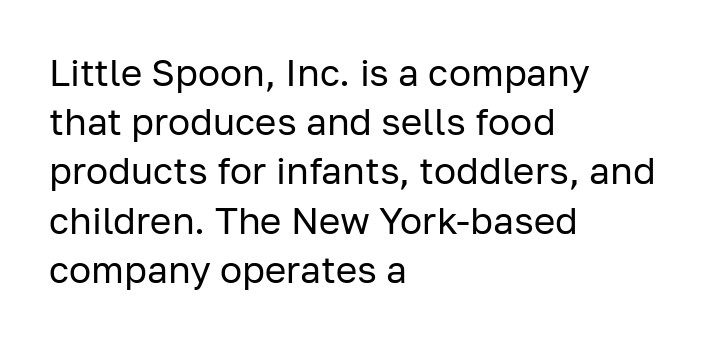
Q: Is the text bold? A: No.
Q: Is the text italic (slanted)? A: No, it is upright.
Q: Is the typeface a serif or a sans-serif typeface? A: Sans-serif.
Q: Is the text underlined? A: No.
Q: How is the paragraph aligned? A: Left-aligned.
Q: Is the spacing between letters normal or unusually wide? A: Normal.
Q: Is the spacing between lines tight, normal or loose? A: Normal.
Q: Width (condensed, normal, or wide)? A: Normal.
Q: Stroke contrast? A: Low.
Q: x-height? A: Medium.
Q: Monospaced? A: No.
